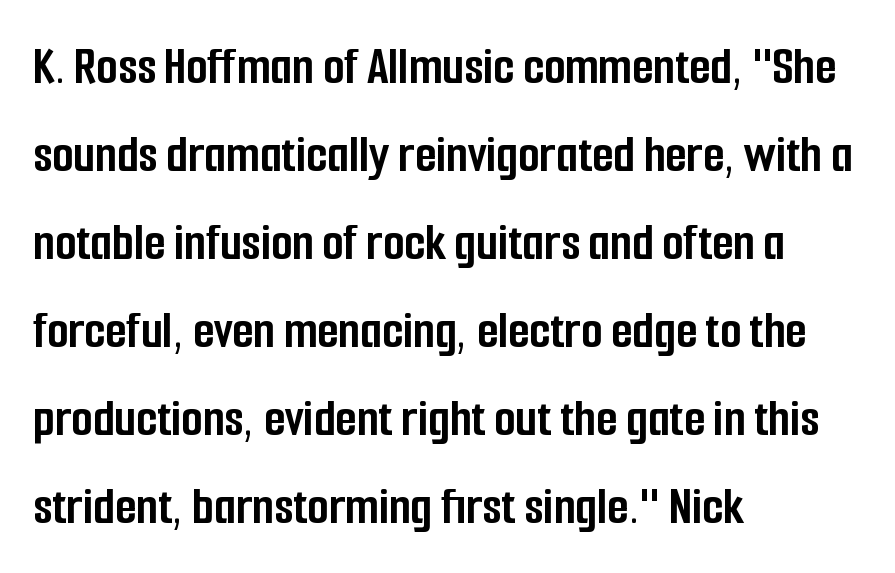
{"serif": "no", "italic": "no", "bold": "yes", "weight": "semibold", "width": "condensed", "stroke_contrast": "low", "x_height": "medium", "monospaced": "no", "underline": "no", "align": "left", "line_spacing": "normal", "line_spacing_ratio": 1.6, "letter_spacing": "normal", "letter_spacing_em": 0.0, "glyph_px": 55}
